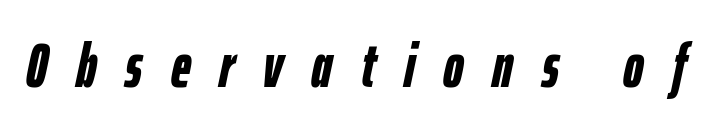
The image shows 62 px semibold, condensed type, italic (leaning right); set unusually wide letter spacing (+0.46 em), not underlined; low stroke contrast and a medium x-height.
